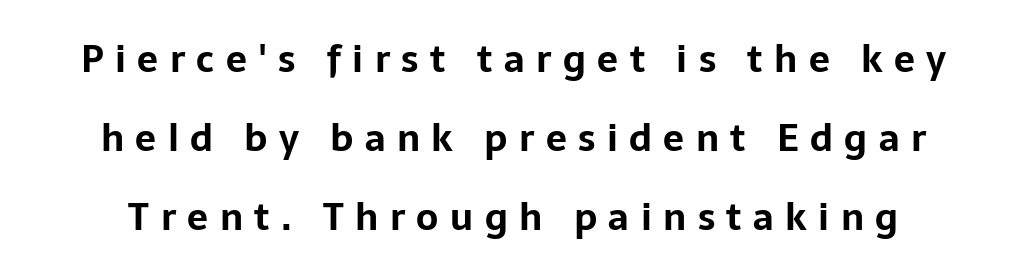
Are there feet on the stems? There aren't — it's a sans. The zone under the glyphs is completely vacant. The characters look thick and weighty, a clear bold. Every stem runs plumb, perpendicular to the baseline.
